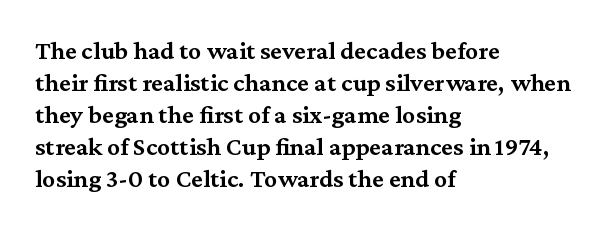
Each row of text sits above clean, open space. In CSS terms this would be text-align: left. Is the type bold? Partly — it's a semibold, heavier than regular but not fully bold. The font's upright variant was chosen for this text. Nothing unusual about the tracking: characters are spaced as the font intends.
